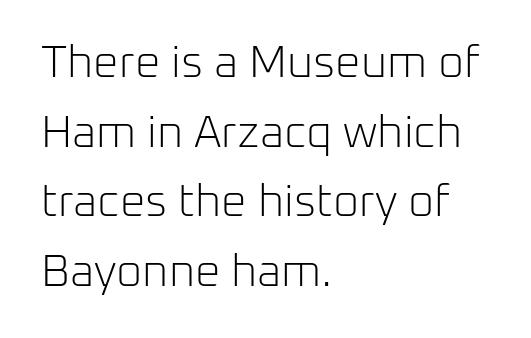
Is the letter spacing exaggerated? No — it looks like the ordinary default. Which margin do the lines hug? The left one — the right edge is uneven. Are there feet on the stems? There aren't — it's a sans. The strokes are not fattened; the text isn't bold. Does the lettering tilt? It doesn't — this is upright.
